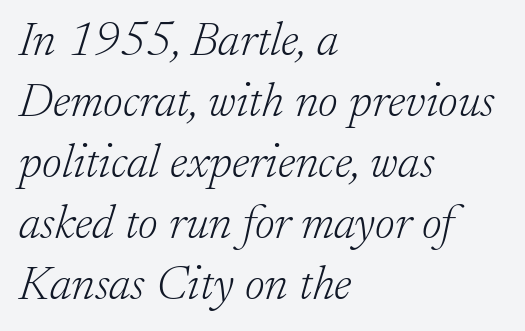
Q: Is the text bold? A: No.
Q: Is the text italic (slanted)? A: Yes, it leans right by about 17 degrees.
Q: Is the typeface a serif or a sans-serif typeface? A: Serif.
Q: Is the text underlined? A: No.
Q: How is the paragraph aligned? A: Left-aligned.
Q: Is the spacing between letters normal or unusually wide? A: Normal.
Q: Is the spacing between lines tight, normal or loose? A: Normal.
Q: Width (condensed, normal, or wide)? A: Normal.
Q: Stroke contrast? A: Low.
Q: x-height? A: Small.
Q: Monospaced? A: No.
